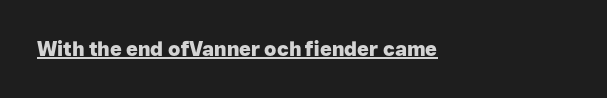
The image shows 20 px bold type, upright; set normal letter spacing, underlined.
